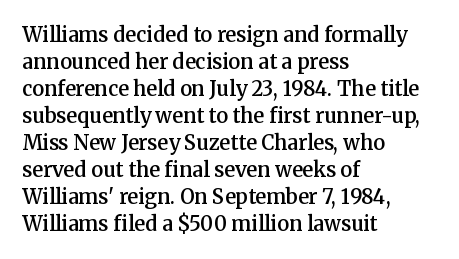
Q: Is the text bold? A: Semi-bold.
Q: Is the text italic (slanted)? A: No, it is upright.
Q: Is the text underlined? A: No.
Q: How is the paragraph aligned? A: Left-aligned.
Q: Is the spacing between letters normal or unusually wide? A: Normal.
Q: Is the spacing between lines tight, normal or loose? A: Normal.
